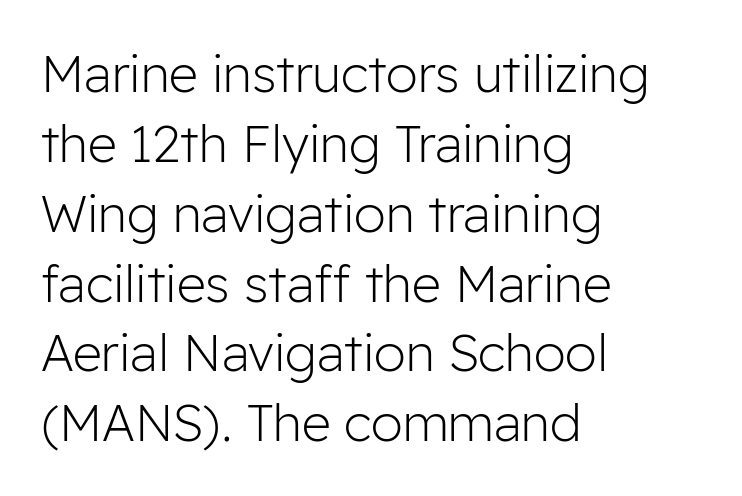
Q: Is the text bold? A: No.
Q: Is the text italic (slanted)? A: No, it is upright.
Q: Is the typeface a serif or a sans-serif typeface? A: Sans-serif.
Q: Is the text underlined? A: No.
Q: How is the paragraph aligned? A: Left-aligned.
Q: Is the spacing between letters normal or unusually wide? A: Normal.
Q: Is the spacing between lines tight, normal or loose? A: Normal.
Q: Width (condensed, normal, or wide)? A: Normal.
Q: Stroke contrast? A: Low.
Q: x-height? A: Medium.
Q: Monospaced? A: No.
